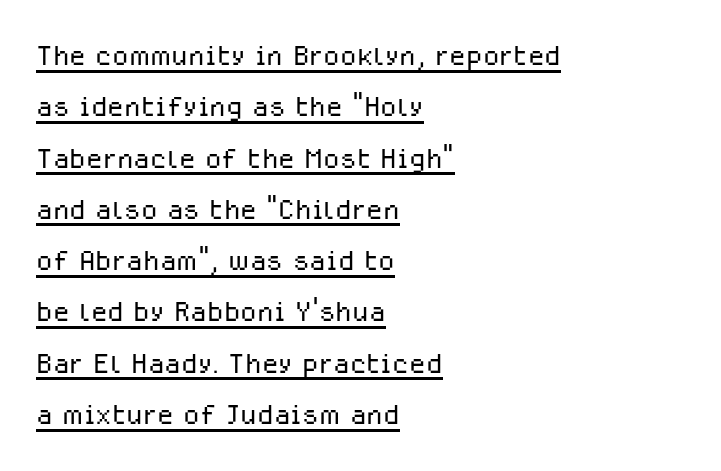
Q: Is the text bold? A: No.
Q: Is the text italic (slanted)? A: No, it is upright.
Q: Is the typeface a serif or a sans-serif typeface? A: Sans-serif.
Q: Is the text underlined? A: Yes.
Q: How is the paragraph aligned? A: Left-aligned.
Q: Is the spacing between letters normal or unusually wide? A: Normal.
Q: Is the spacing between lines tight, normal or loose? A: Normal.
Q: Width (condensed, normal, or wide)? A: Normal.
Q: Stroke contrast? A: Low.
Q: x-height? A: Medium.
Q: Monospaced? A: No.
